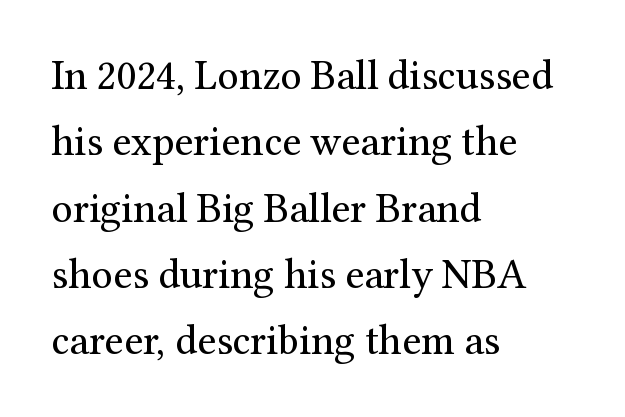
{"serif": "yes", "italic": "no", "bold": "no", "weight": "regular", "width": "normal", "stroke_contrast": "medium", "x_height": "medium", "monospaced": "no", "underline": "no", "align": "left", "line_spacing": "normal", "line_spacing_ratio": 1.58, "letter_spacing": "normal", "letter_spacing_em": 0.0, "glyph_px": 42}
